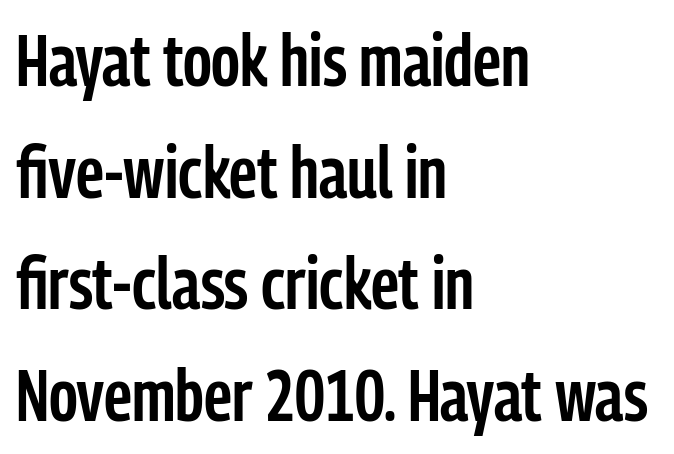
Glyph-to-glyph distance matches everyday printed text. One glance says typical: line gaps are just what's usual. This is the in-between weight designers call semibold or demi. Each row of text sits above clean, open space. The compositor pushed each line to the left boundary.
